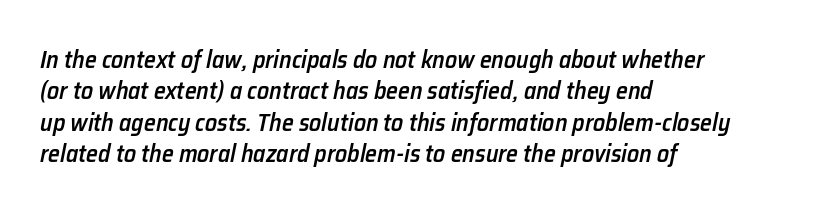
Typographic density is moderately raised because the face is semibold. The glyphs are unaccompanied by any horizontal stroke below them. These lines sit exactly where default settings would place them. The text carries the slant typical of an italic or oblique font. Notice how the passage keeps a crisp vertical edge on the left only.
